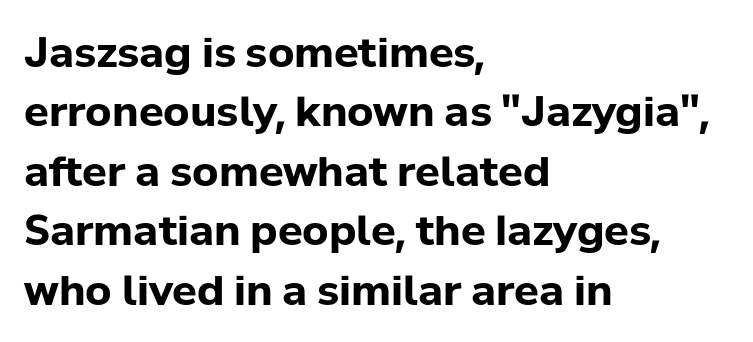
The image shows 41 px bold sans-serif type, upright; set left-aligned, normal line spacing (1.45x), normal letter spacing, not underlined; low stroke contrast and a medium x-height.
